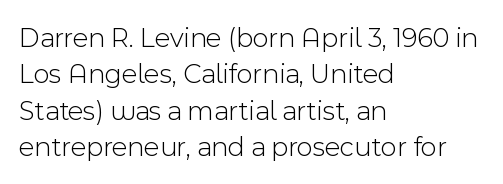
Italic? Not at all — the glyphs are vertical. What kind of face is this? One without serifs — a sans. These lines keep a tight, regular rhythm from letter to letter. Vertically, the passage feels balanced, rows spaced as you'd expect. Visually the block forms a straight wall on the left and a jagged coastline on the right. Spacing verdict: proportional, widths tailored to each character.
